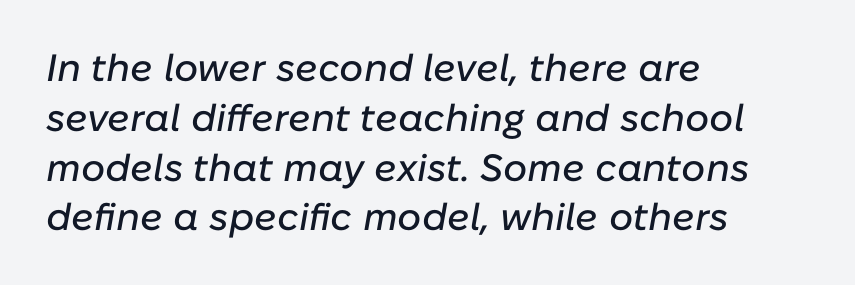
{"italic": "yes", "lean": "right", "slant_degrees": 10, "width": "normal", "stroke_contrast": "low", "x_height": "medium", "monospaced": "no", "underline": "no", "align": "left", "line_spacing": "normal", "line_spacing_ratio": 1.31, "letter_spacing": "normal", "letter_spacing_em": 0.0, "glyph_px": 38}
